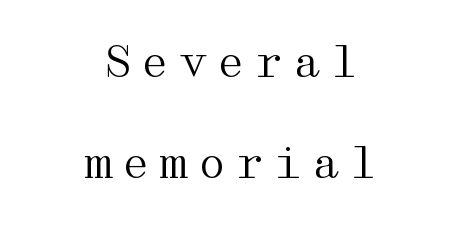
Q: Is the text bold? A: No.
Q: Is the text italic (slanted)? A: No, it is upright.
Q: Is the typeface a serif or a sans-serif typeface? A: Serif.
Q: Is the text underlined? A: No.
Q: How is the paragraph aligned? A: Centered.
Q: Is the spacing between lines tight, normal or loose? A: Loose.
Q: Width (condensed, normal, or wide)? A: Wide.
Q: Stroke contrast? A: Medium.
Q: x-height? A: Medium.
